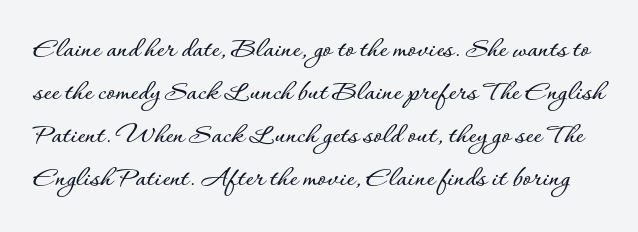
Note the varied advance widths — an 'i' is clearly narrower than an 'm'. The letters sit at their default tracking, neither squeezed nor spread. Normally led — the rows are evenly, conventionally spaced.
